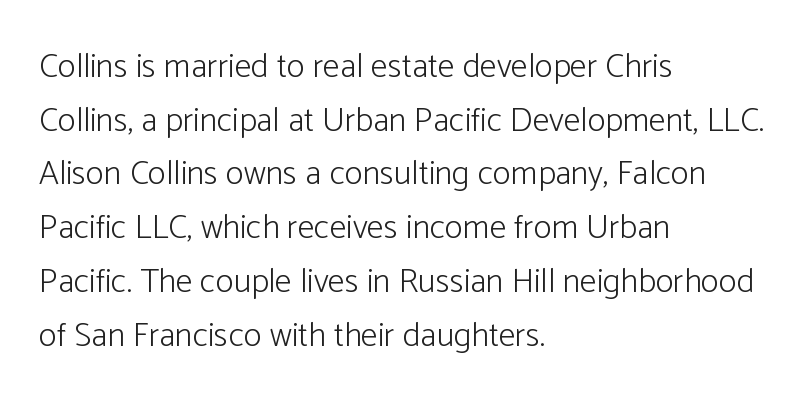
Q: Is the text bold? A: No.
Q: Is the text italic (slanted)? A: No, it is upright.
Q: Is the typeface a serif or a sans-serif typeface? A: Sans-serif.
Q: Is the text underlined? A: No.
Q: How is the paragraph aligned? A: Left-aligned.
Q: Is the spacing between letters normal or unusually wide? A: Normal.
Q: Is the spacing between lines tight, normal or loose? A: Normal.
Q: Width (condensed, normal, or wide)? A: Normal.
Q: Stroke contrast? A: Low.
Q: x-height? A: Medium.
Q: Monospaced? A: No.
